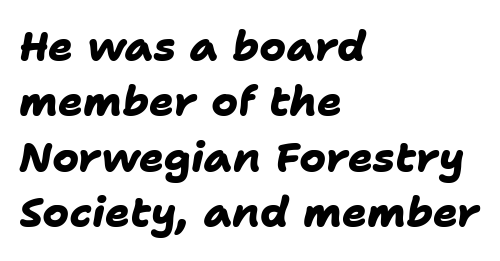
Q: Is the text bold? A: Yes.
Q: Is the typeface a serif or a sans-serif typeface? A: Sans-serif.
Q: Is the text underlined? A: No.
Q: How is the paragraph aligned? A: Left-aligned.
Q: Is the spacing between letters normal or unusually wide? A: Normal.
Q: Is the spacing between lines tight, normal or loose? A: Normal.
Q: Width (condensed, normal, or wide)? A: Normal.
Q: Stroke contrast? A: Low.
Q: x-height? A: Medium.
Q: Monospaced? A: No.
